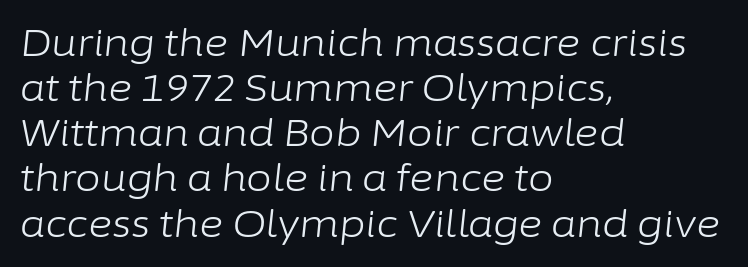
The image shows 37 px light type, italic (leaning right); set left-aligned, line spacing 1.22x, normal letter spacing, not underlined; low stroke contrast and a medium x-height.
